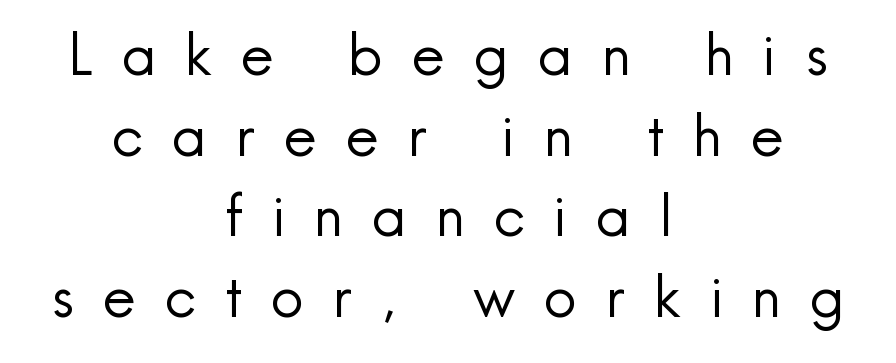
Tracking value appears strongly positive — letters spread wide. Think of a printed novel: that variable character pitch is what you see here. Vertical stems look standard width or narrower in stroke. Successive baselines arrive at the customary interval. Ordinary non-slanted type is in use. Type without underlining.
